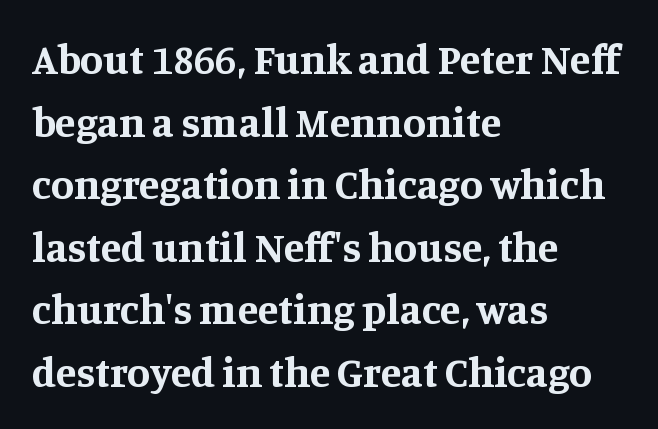
Q: Is the text bold? A: Yes.
Q: Is the text italic (slanted)? A: No, it is upright.
Q: Is the typeface a serif or a sans-serif typeface? A: Serif.
Q: Is the text underlined? A: No.
Q: How is the paragraph aligned? A: Left-aligned.
Q: Is the spacing between letters normal or unusually wide? A: Normal.
Q: Is the spacing between lines tight, normal or loose? A: Normal.
Q: Width (condensed, normal, or wide)? A: Normal.
Q: Stroke contrast? A: Medium.
Q: x-height? A: Large.
Q: Monospaced? A: No.
